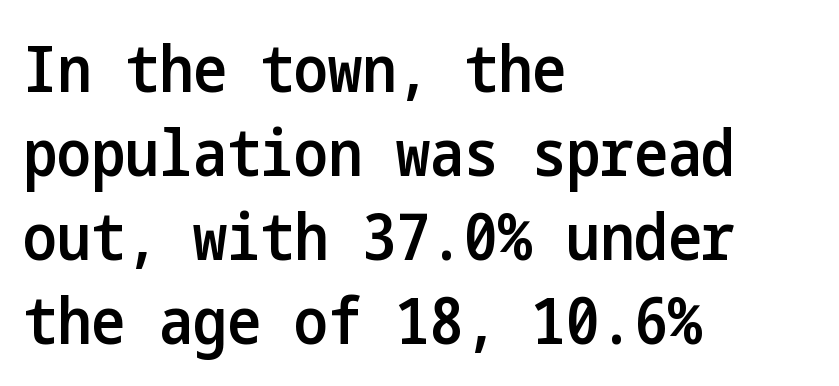
{"serif": "no", "italic": "no", "bold": "semi", "weight": "semibold", "width": "condensed", "stroke_contrast": "low", "x_height": "medium", "underline": "no", "align": "left", "line_spacing": "normal", "line_spacing_ratio": 1.31, "letter_spacing": "normal", "letter_spacing_em": 0.0, "glyph_px": 64}
